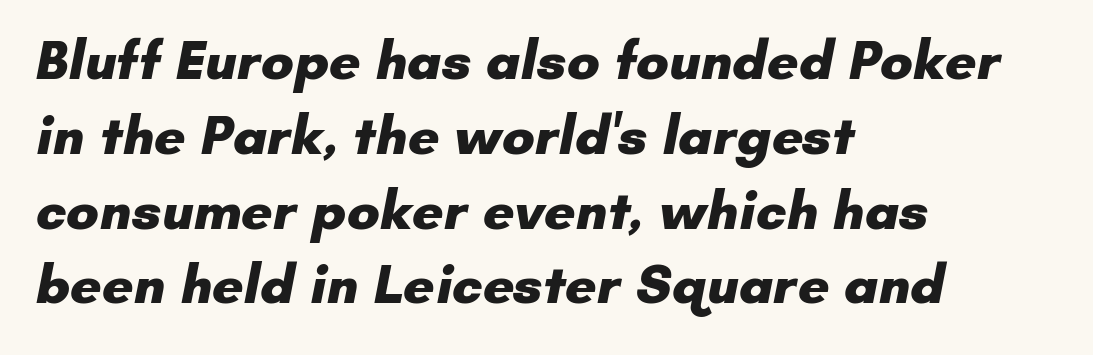
One-word summary of the alignment: left. The passage shown is typeset with a sans-serif family. This is heavy type, rendered in bold. In terms of leading, this rendering sits right in the middle. The tracking reads as untouched default to a designer's eye.
